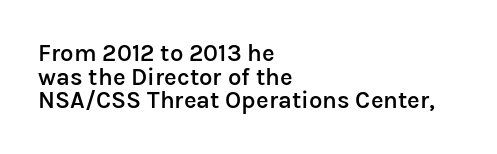
Its strokes are somewhat broadened, the hallmark of semibold type. Nobody drew a line under any word here. Notice how the stems are strictly vertical — no italics here. Is the letter spacing exaggerated? No — it looks like the ordinary default. Leading: reduced. This rendering uses left alignment, leaving the right contour irregular.
